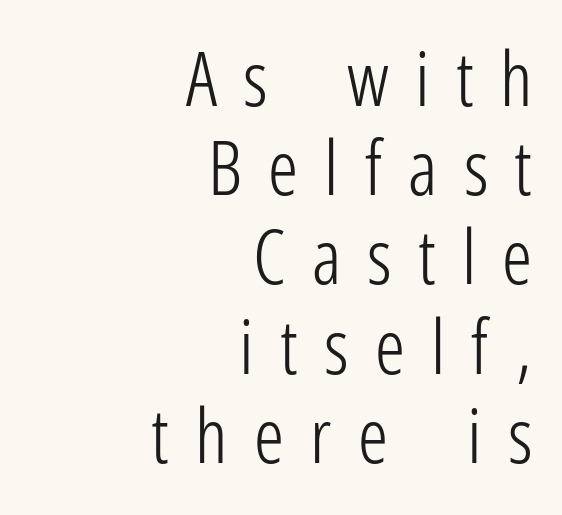
The image shows 75 px light, condensed sans-serif type, upright; set right-aligned, line spacing 1.19x, unusually wide letter spacing (+0.35 em), not underlined; low stroke contrast and a medium x-height.
